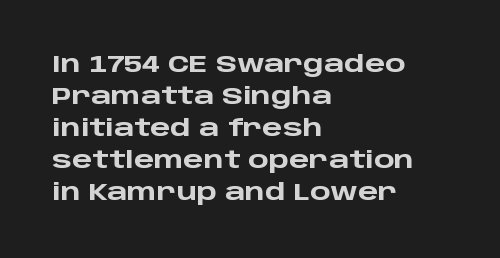
The image shows 24 px bold type, upright; set left-aligned, normal line spacing (1.33x), normal letter spacing, not underlined.
